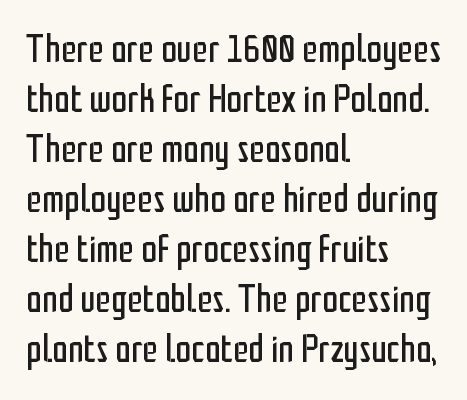
A quiet, ordinary-to-light weight characterises the typeface. Each letter keeps its own natural width here, so spacing adapts to shape. The text was rendered using a sans face with plain stroke endings. Honestly, the letter spacing is just normal — you wouldn't notice it. A typesetter would call this leading conventional body-copy spacing.
